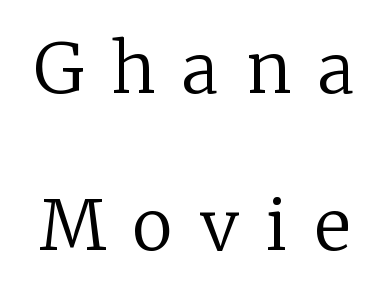
{"serif": "yes", "italic": "no", "bold": "no", "weight": "regular", "width": "normal", "stroke_contrast": "low", "x_height": "medium", "monospaced": "no", "underline": "no", "line_spacing": "loose", "line_spacing_ratio": 2.28, "letter_spacing": "wide", "letter_spacing_em": 0.4, "glyph_px": 69}
